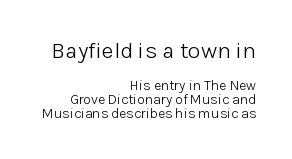
You get the large type first, then a drop to smaller type. No italicization has been applied; the sample stays upright. Stems here are at most as thick as an everyday book face. Where is the straight margin? On the right. Is there much room between lines? No — they nearly touch. The strip under each line holds only bare page.
